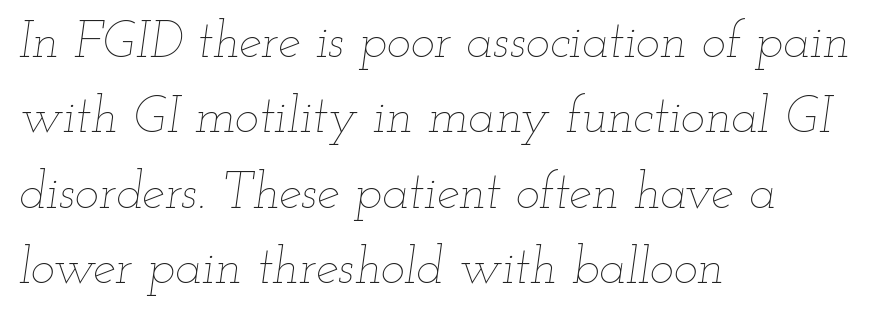
The image shows 51 px thin, wide type, italic (leaning right); set left-aligned, normal line spacing (1.48x), normal letter spacing, not underlined; low stroke contrast and a small x-height.
